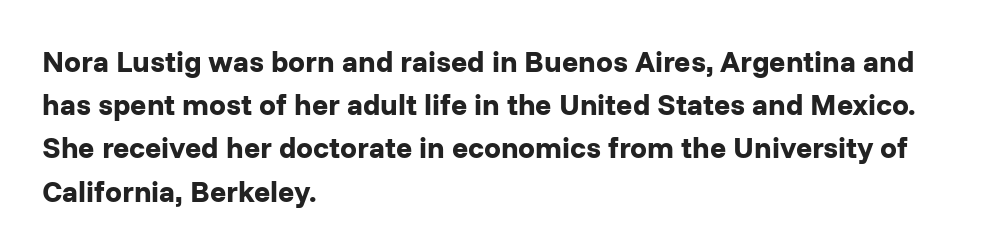
This sample uses an upright cut, with every glyph sitting square on the baseline. The horizontal fit of the characters is conventional and even. The baseline area is clear. The typeface chosen for these lines omits serifs. A classic flush-left, rag-right setting is used for this passage.
